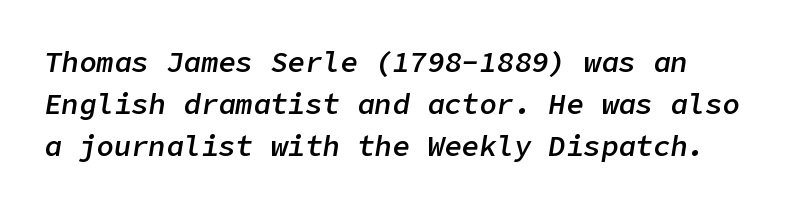
Q: Is the text bold? A: Semi-bold.
Q: Is the text italic (slanted)? A: Yes, it leans right by about 9 degrees.
Q: Is the text underlined? A: No.
Q: Is the spacing between letters normal or unusually wide? A: Normal.
Q: Is the spacing between lines tight, normal or loose? A: Normal.
Q: Width (condensed, normal, or wide)? A: Normal.
Q: Stroke contrast? A: Low.
Q: x-height? A: Medium.
